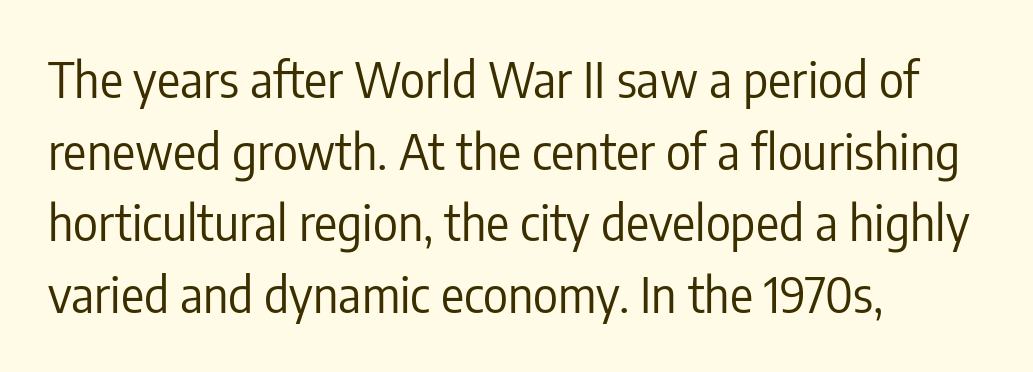
Serif or sans? Sans — the stroke terminals are bare. The rendering uses natural spacing where letterforms have individual widths. Compared with a centered layout, this one pins lines to the left instead. The weight would be labelled regular, book, light, or lighter still.
